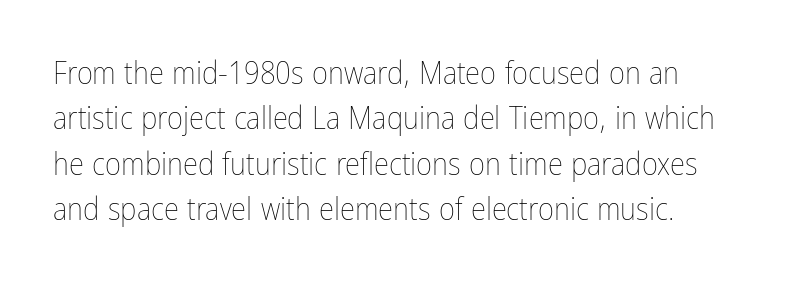
Each new line begins a customary step beneath the previous one. You could not count columns in this text — the font is proportionally spaced. A light-to-regular cut is what we see here. A clean baseline with only descenders dipping below it. Tracking here is standard; glyphs follow each other at the usual distance.
